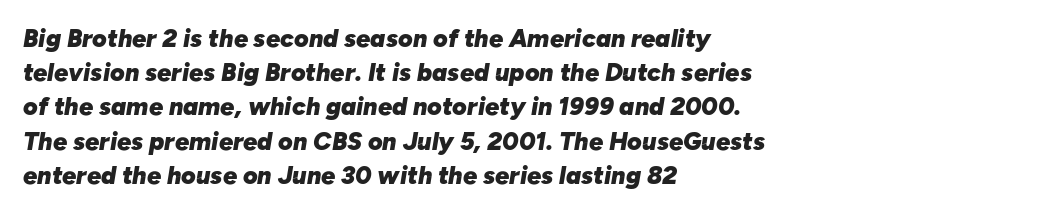
One glance says typical: line gaps are just what's usual. In CSS terms this would be text-align: left. What stands out about the letter spacing? Nothing — it is the standard amount. Underlining? Definitely not there. Tall strokes in this sample are angled rather than plumb. Is the type bold? Yes — the strokes are clearly thick and heavy.
